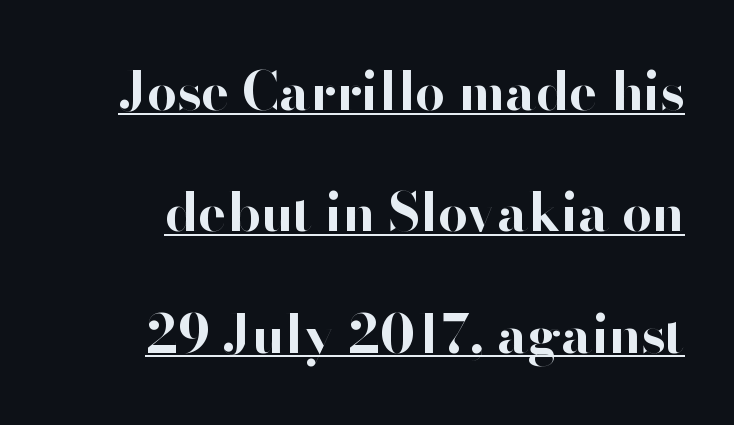
The image shows 53 px bold sans-serif type, upright; set right-aligned, loose line spacing (2.29x), normal letter spacing, underlined; high stroke contrast and a small x-height.
